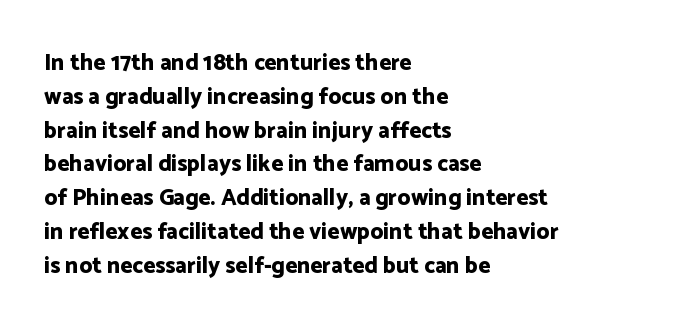
Q: Is the text bold? A: Yes.
Q: Is the text italic (slanted)? A: No, it is upright.
Q: Is the text underlined? A: No.
Q: How is the paragraph aligned? A: Left-aligned.
Q: Is the spacing between letters normal or unusually wide? A: Normal.
Q: Is the spacing between lines tight, normal or loose? A: Normal.
